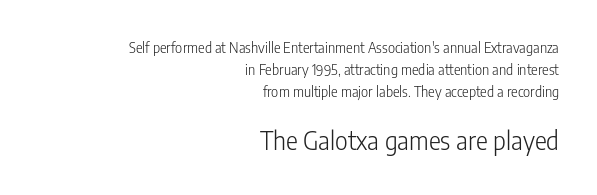
{"italic": "no", "bold": "no", "underline": "no", "align": "right", "line_spacing": "normal", "line_spacing_ratio": 1.58, "letter_spacing": "normal", "letter_spacing_em": 0.0, "larger_block": "second", "size_ratio": 1.79, "glyph_px": 25}
